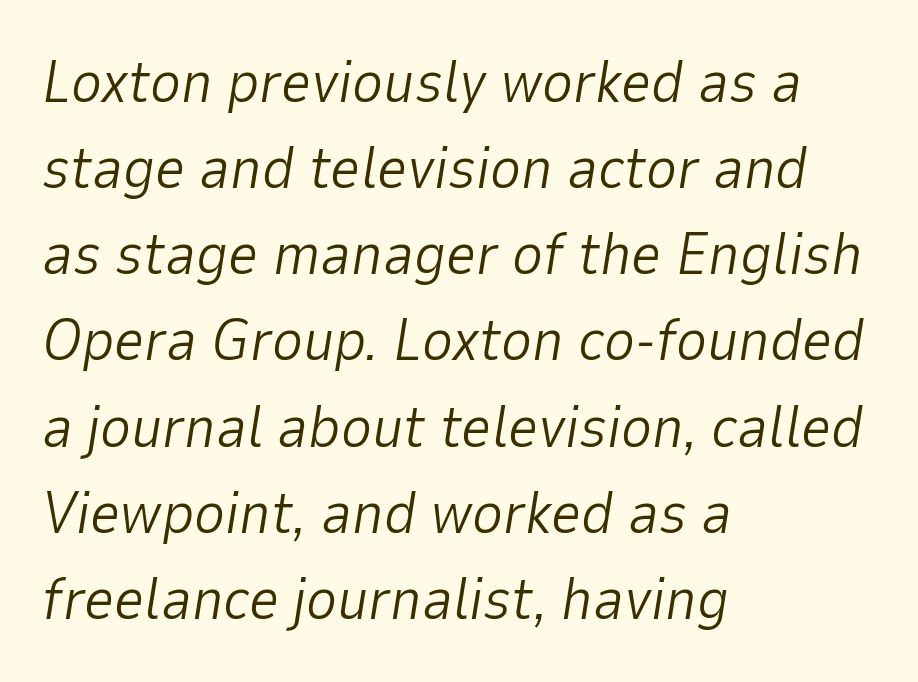
Alignment: flush left. The text carries the slant typical of an italic or oblique font. The line texture is even and compact thanks to regular tracking. Only glyphs here, with clear space below each row.
